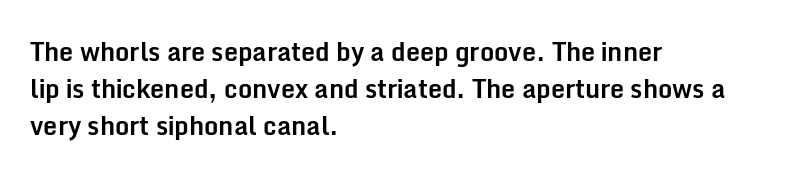
{"italic": "no", "bold": "yes", "underline": "no", "align": "left", "line_spacing": "normal", "line_spacing_ratio": 1.48, "letter_spacing": "normal", "letter_spacing_em": 0.0, "glyph_px": 25}
